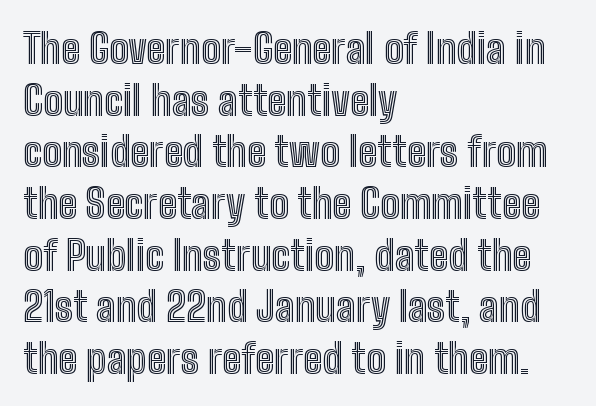
Q: Is the text italic (slanted)? A: No, it is upright.
Q: Is the text underlined? A: No.
Q: How is the paragraph aligned? A: Left-aligned.
Q: Is the spacing between letters normal or unusually wide? A: Normal.
Q: Is the spacing between lines tight, normal or loose? A: Normal.
Q: Width (condensed, normal, or wide)? A: Condensed.
Q: x-height? A: Medium.
Q: Monospaced? A: No.
